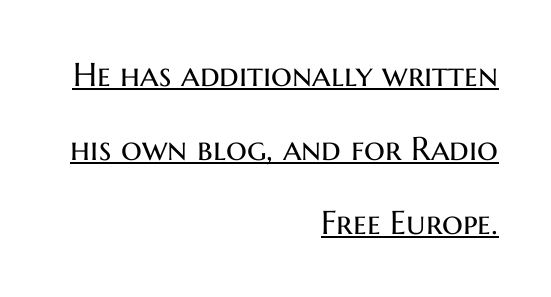
Q: Is the text bold? A: No.
Q: Is the text italic (slanted)? A: No, it is upright.
Q: Is the typeface a serif or a sans-serif typeface? A: Sans-serif.
Q: Is the text underlined? A: Yes.
Q: How is the paragraph aligned? A: Right-aligned.
Q: Is the spacing between letters normal or unusually wide? A: Normal.
Q: Is the spacing between lines tight, normal or loose? A: Loose.
Q: Width (condensed, normal, or wide)? A: Normal.
Q: Stroke contrast? A: Medium.
Q: x-height? A: Medium.
Q: Monospaced? A: No.
